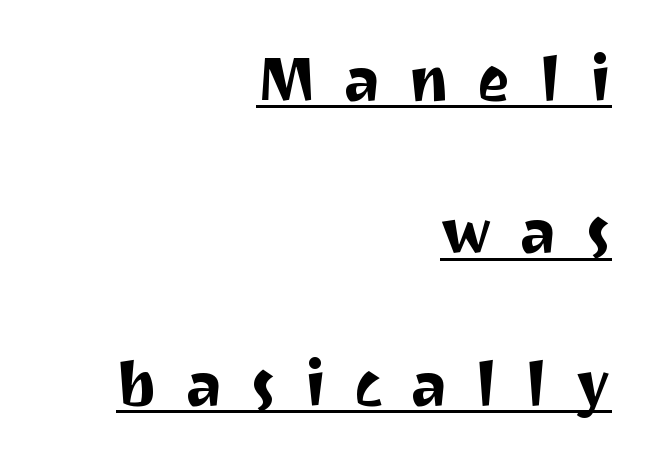
{"serif": "no", "italic": "no", "width": "normal", "stroke_contrast": "medium", "x_height": "medium", "monospaced": "no", "underline": "yes", "align": "right", "line_spacing": "loose", "line_spacing_ratio": 2.42, "letter_spacing": "wide", "letter_spacing_em": 0.44, "glyph_px": 63}
